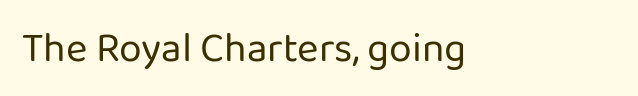
{"serif": "no", "italic": "no", "bold": "no", "weight": "regular", "width": "normal", "stroke_contrast": "low", "x_height": "medium", "monospaced": "no", "underline": "no", "align": "left", "letter_spacing": "normal", "letter_spacing_em": 0.0, "glyph_px": 41}
